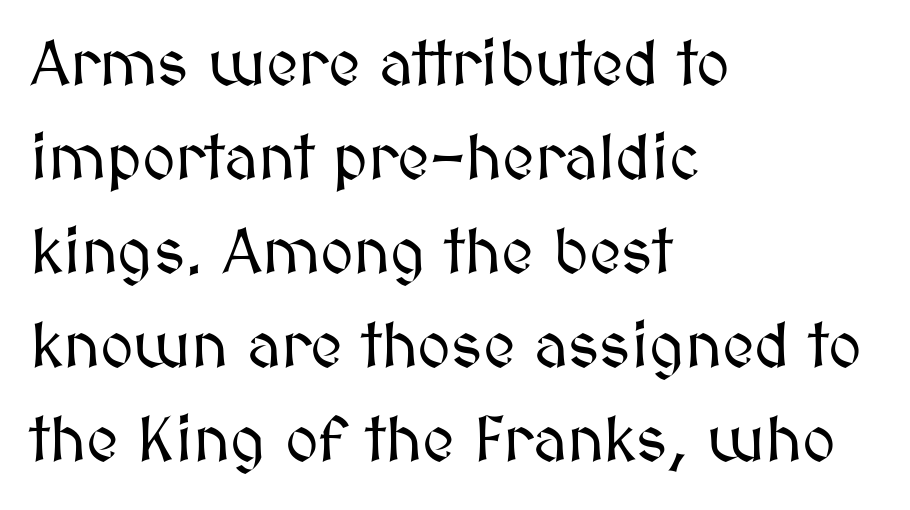
Looks like regular typesetting: each glyph gets only the width it needs. The letterforms sit shoulder to shoulder at normal distance. Just letters on the line, the space beneath them empty. The compositor pushed each line to the left boundary. Notice how the stems are strictly vertical — no italics here. Normally led — the rows are evenly, conventionally spaced.
